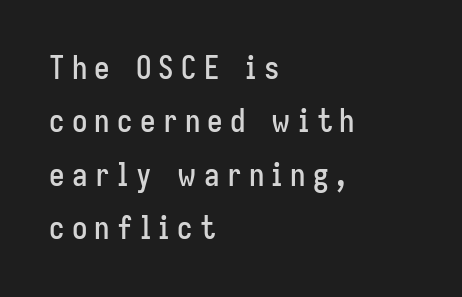
Q: Is the text italic (slanted)? A: No, it is upright.
Q: Is the typeface a serif or a sans-serif typeface? A: Sans-serif.
Q: Is the text underlined? A: No.
Q: How is the paragraph aligned? A: Left-aligned.
Q: Is the spacing between letters normal or unusually wide? A: Unusually wide.
Q: Width (condensed, normal, or wide)? A: Condensed.
Q: Stroke contrast? A: Low.
Q: x-height? A: Medium.
Q: Monospaced? A: No.
